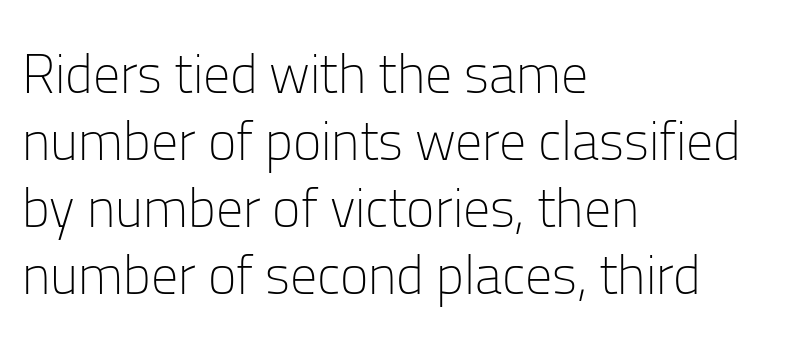
Q: Is the text bold? A: No.
Q: Is the text italic (slanted)? A: No, it is upright.
Q: Is the typeface a serif or a sans-serif typeface? A: Sans-serif.
Q: Is the text underlined? A: No.
Q: How is the paragraph aligned? A: Left-aligned.
Q: Is the spacing between letters normal or unusually wide? A: Normal.
Q: Width (condensed, normal, or wide)? A: Normal.
Q: Stroke contrast? A: Low.
Q: x-height? A: Medium.
Q: Monospaced? A: No.
